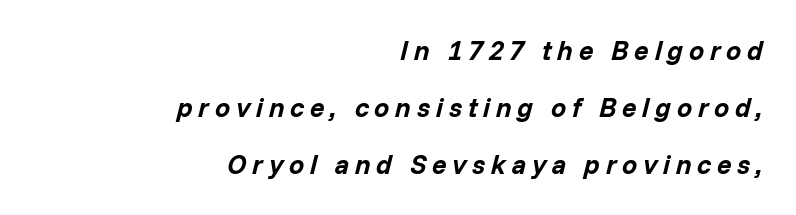
{"italic": "yes", "lean": "right", "slant_degrees": 14, "bold": "yes", "underline": "no", "align": "right", "line_spacing": "loose", "line_spacing_ratio": 2.12, "letter_spacing": "wide", "letter_spacing_em": 0.21, "glyph_px": 27}
